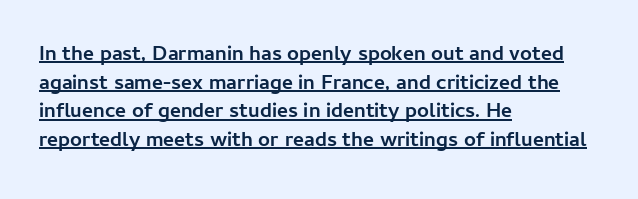
Q: Is the text bold? A: Yes.
Q: Is the text italic (slanted)? A: No, it is upright.
Q: Is the text underlined? A: Yes.
Q: How is the paragraph aligned? A: Left-aligned.
Q: Is the spacing between letters normal or unusually wide? A: Normal.
Q: Is the spacing between lines tight, normal or loose? A: Normal.
